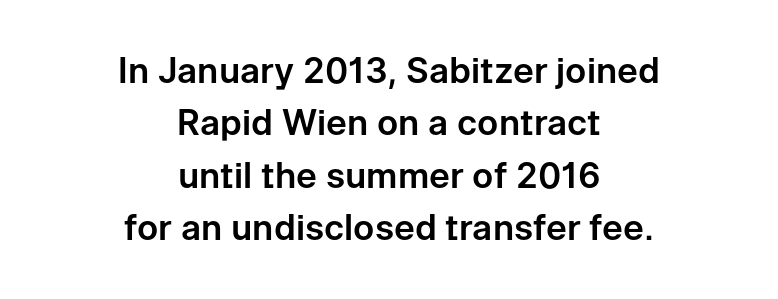
Descenders are the only things crossing below the line. Students, note that the glyphs here touch the page at normal intervals. The letters stand upright; this is a roman face. This sample uses a sans-serif face.
